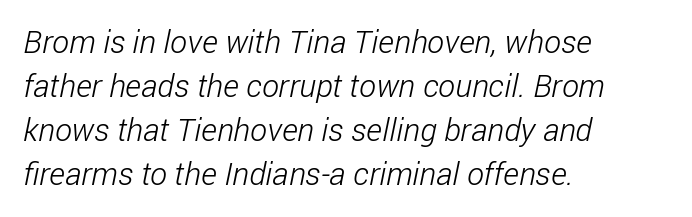
The image shows 32 px light, condensed sans-serif type; set left-aligned, normal line spacing (1.38x), normal letter spacing, not underlined; low stroke contrast and a medium x-height.
